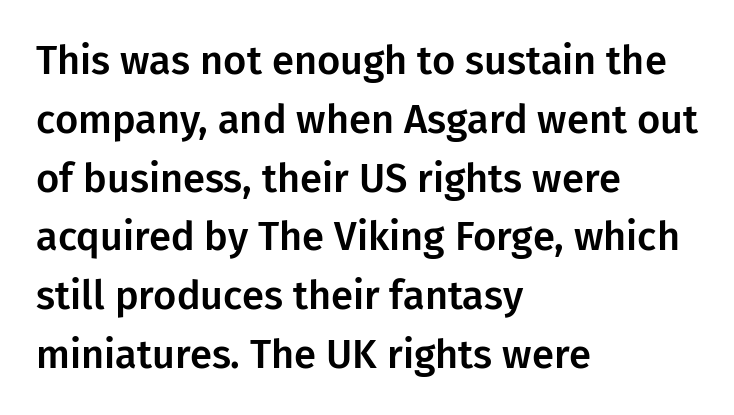
Regarding serifs, this sample does without them. The lines are quadded left. The axis of the letterforms is exactly vertical. One glance says typical: line gaps are just what's usual. The area under the type is left untouched. Spacing verdict: proportional, widths tailored to each character.
